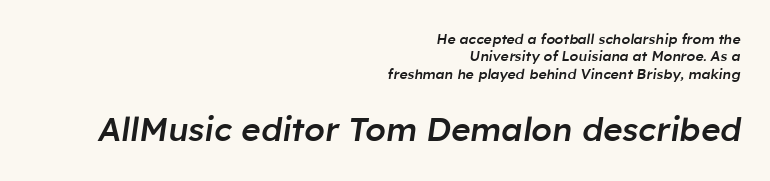
Q: Is the text bold? A: Semi-bold.
Q: Is the text italic (slanted)? A: Yes, it leans right by about 8 degrees.
Q: Is the text underlined? A: No.
Q: How is the paragraph aligned? A: Right-aligned.
Q: Is the spacing between letters normal or unusually wide? A: Normal.
Q: Which block of text is set in a larger size, the first (top) or the second (bottom)? A: The second (bottom) one.
Q: Width (condensed, normal, or wide)? A: Normal.
Q: Stroke contrast? A: Low.
Q: x-height? A: Medium.
Q: Monospaced? A: No.
